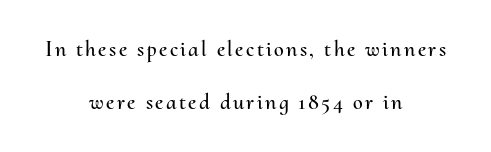
The image shows 22 px text type, upright; set centered, loose line spacing (2.43x), not underlined.
